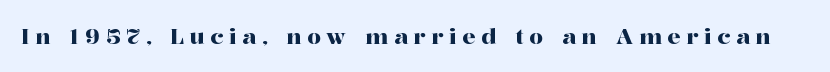
Clear beneath every line of the passage. Nope, not italic — everything's standing straight. Tracking value appears strongly positive — letters spread wide.
